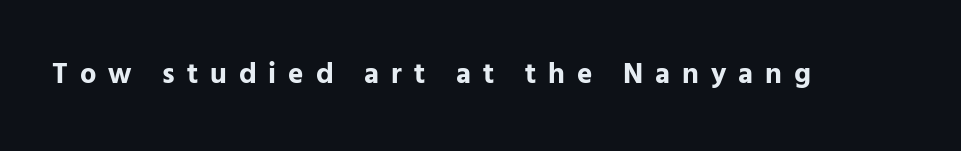
The image shows 29 px bold sans-serif type, upright; set unusually wide letter spacing (+0.41 em), not underlined; low stroke contrast and a medium x-height.
